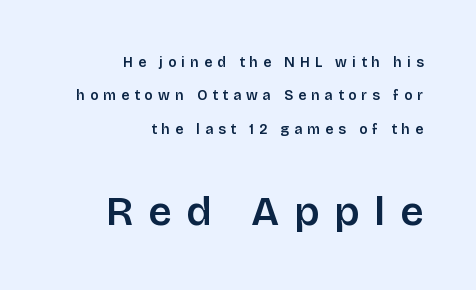
The string is rendered with underlining switched off. The rendering anchors every line to the right-hand side. Reading top to bottom, the characters get bigger at the block break. To sum up the face: it is a sans, with no serifs.
